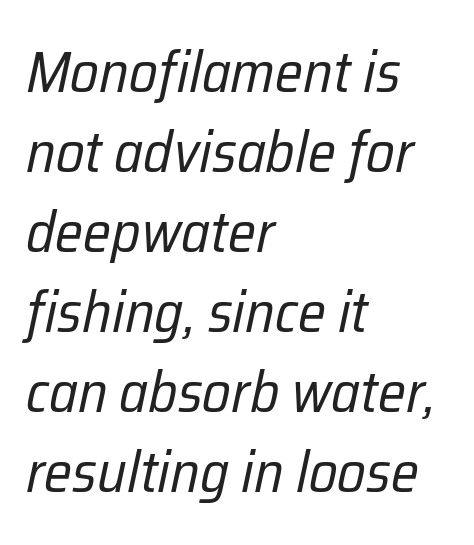
{"italic": "yes", "lean": "right", "slant_degrees": 12, "bold": "no", "weight": "regular", "width": "condensed", "stroke_contrast": "low", "x_height": "medium", "monospaced": "no", "underline": "no", "align": "left", "line_spacing": "normal", "line_spacing_ratio": 1.38, "letter_spacing": "normal", "letter_spacing_em": 0.0, "glyph_px": 58}
